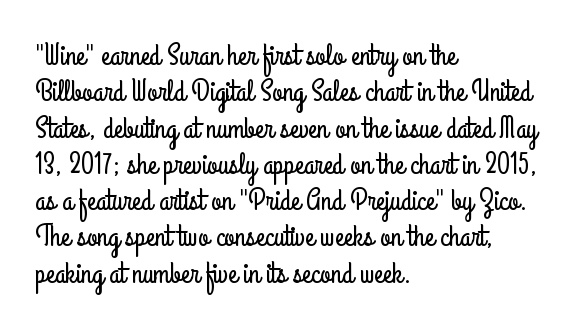
The lines are quadded left. The passage shown is typed in a proportional face where columns would drift. Typographically, this falls in the sans-serif category. Glance below the letters and you will spot only blank space. What stands out about the letter spacing? Nothing — it is the standard amount.
